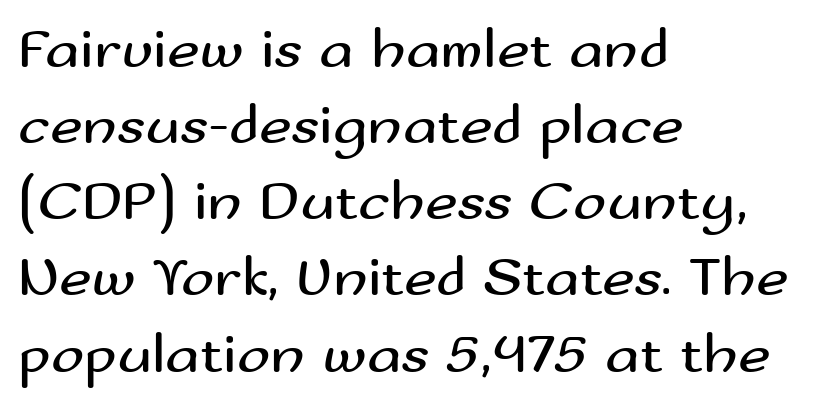
The image shows 56 px regular-weight, wide sans-serif type, upright; set left-aligned, normal line spacing (1.36x), normal letter spacing, not underlined; medium stroke contrast and a small x-height.
